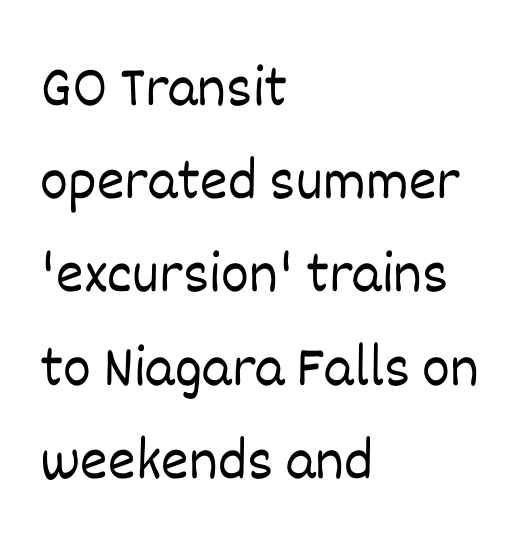
{"italic": "no", "bold": "no", "weight": "light", "width": "normal", "stroke_contrast": "low", "x_height": "large", "monospaced": "no", "underline": "no", "align": "left", "line_spacing": "normal", "line_spacing_ratio": 1.58, "letter_spacing": "normal", "letter_spacing_em": 0.0, "glyph_px": 59}
